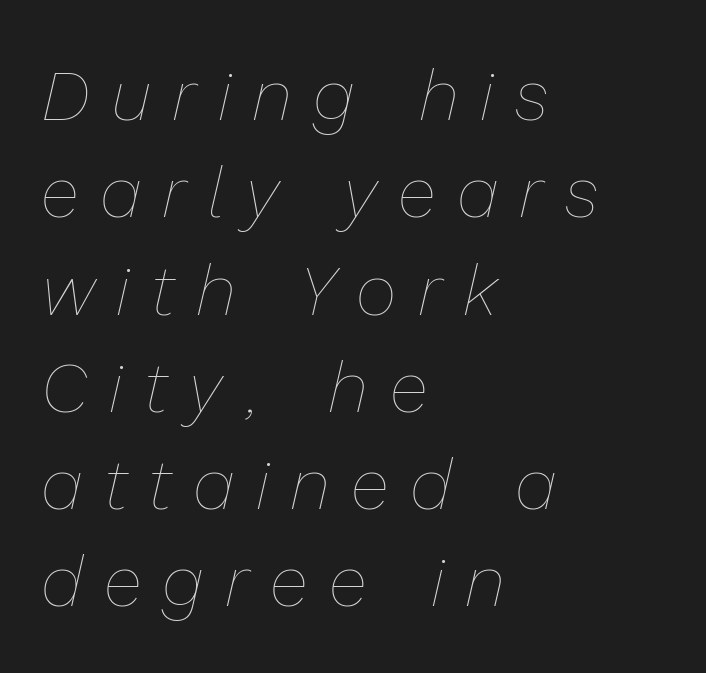
{"italic": "yes", "lean": "right", "slant_degrees": 13, "bold": "no", "weight": "thin", "width": "normal", "stroke_contrast": "low", "x_height": "medium", "monospaced": "no", "underline": "no", "align": "left", "line_spacing": "normal", "line_spacing_ratio": 1.37, "letter_spacing": "wide", "letter_spacing_em": 0.3, "glyph_px": 71}
